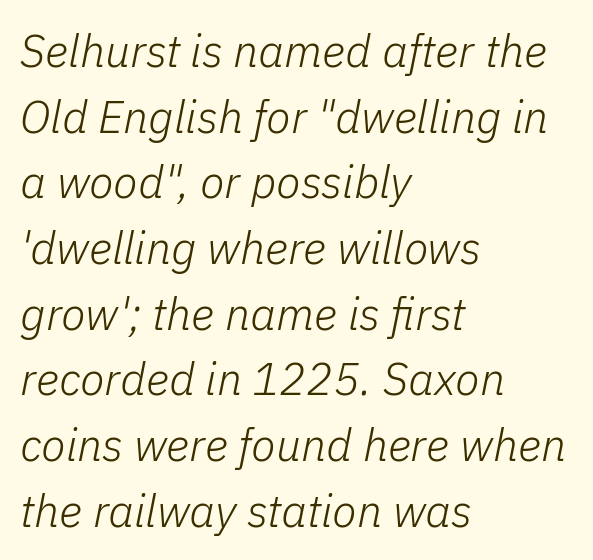
Q: Is the text bold? A: No.
Q: Is the text italic (slanted)? A: Yes, it leans right by about 11 degrees.
Q: Is the text underlined? A: No.
Q: How is the paragraph aligned? A: Left-aligned.
Q: Is the spacing between letters normal or unusually wide? A: Normal.
Q: Is the spacing between lines tight, normal or loose? A: Normal.
Q: Width (condensed, normal, or wide)? A: Normal.
Q: Stroke contrast? A: Low.
Q: x-height? A: Medium.
Q: Monospaced? A: No.
